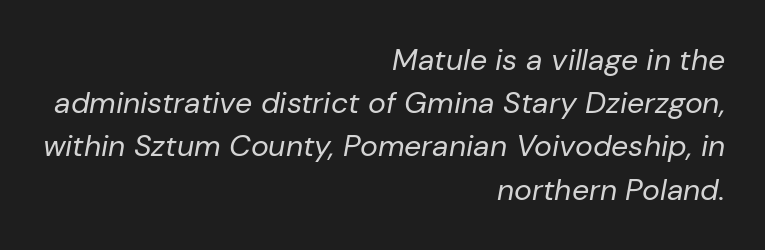
{"italic": "yes", "lean": "right", "slant_degrees": 10, "bold": "no", "weight": "regular", "width": "normal", "stroke_contrast": "low", "x_height": "medium", "monospaced": "no", "underline": "no", "align": "right", "line_spacing": "normal", "line_spacing_ratio": 1.44, "letter_spacing": "normal", "letter_spacing_em": 0.0, "glyph_px": 30}
